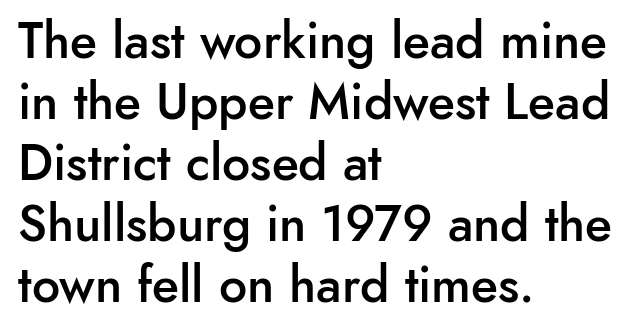
Each letter's strokes conclude bluntly, with no projecting serifs. Left-aligned paragraph, ragged on the right. The string is rendered with underlining switched off. Here the glyphs are tracked normally, forming tight word shapes. Quick note: not italic, upright.
